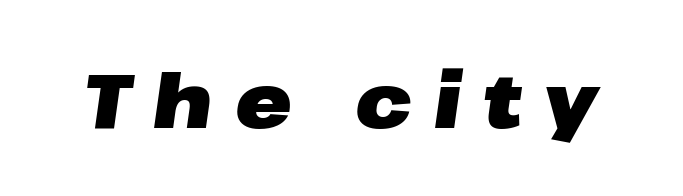
Descenders are the only things crossing below the line. I'd describe the lettering as bold — thick and assertive. Here the glyphs are tracked loosely, breaking word shapes into spaced letters. Compared with ordinary roman type, these characters are visibly tilted. Character widths vary here, with narrow letters taking less room than wide ones.
